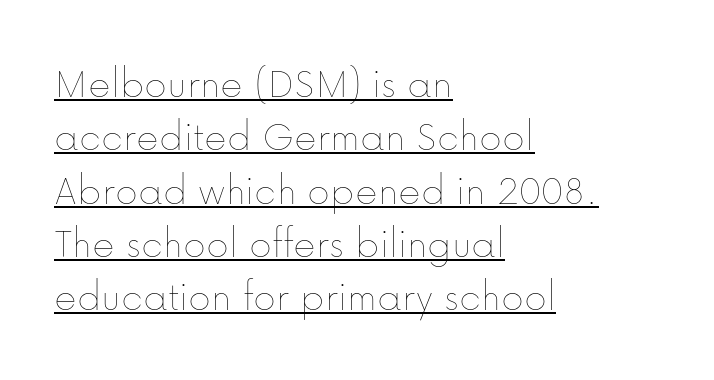
Q: Is the text bold? A: No.
Q: Is the text italic (slanted)? A: No, it is upright.
Q: Is the text underlined? A: Yes.
Q: How is the paragraph aligned? A: Left-aligned.
Q: Is the spacing between letters normal or unusually wide? A: Normal.
Q: Width (condensed, normal, or wide)? A: Normal.
Q: Stroke contrast? A: Low.
Q: x-height? A: Medium.
Q: Monospaced? A: No.
